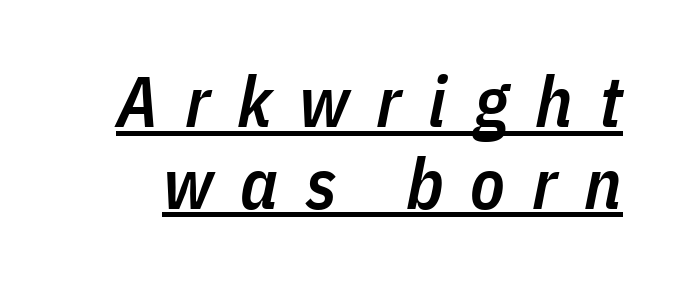
Q: Is the text bold? A: Semi-bold.
Q: Is the text italic (slanted)? A: Yes, it leans right by about 11 degrees.
Q: Is the text underlined? A: Yes.
Q: Is the spacing between letters normal or unusually wide? A: Unusually wide.
Q: Is the spacing between lines tight, normal or loose? A: Tight.
Q: Width (condensed, normal, or wide)? A: Condensed.
Q: Stroke contrast? A: Low.
Q: x-height? A: Medium.
Q: Monospaced? A: No.
